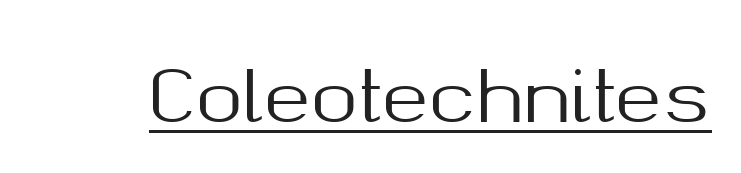
The image shows 71 px sans-serif type, upright; set normal letter spacing, underlined; medium stroke contrast and a medium x-height.
